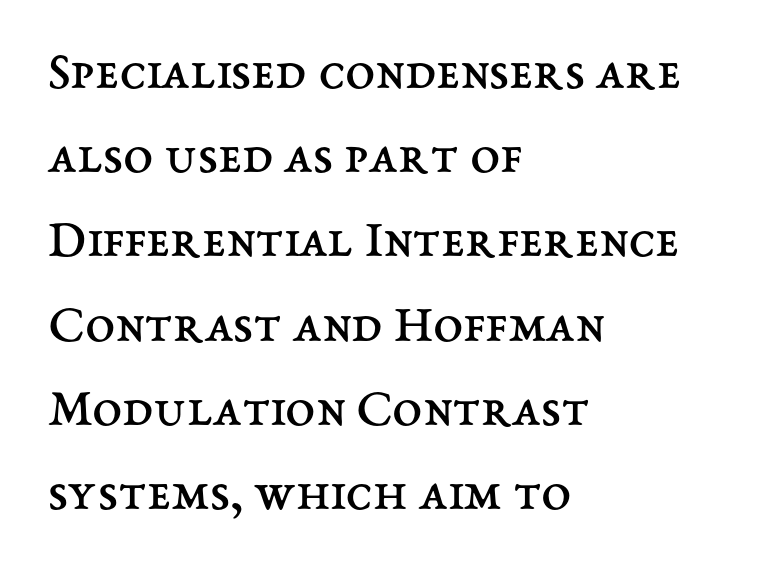
A normal amount of white space separates one row of letters from the next. The cut favours lightness, reaching ordinary text weight at its darkest. No italicization has been applied; the sample stays upright. A typesetter would call this zero additional tracking.
